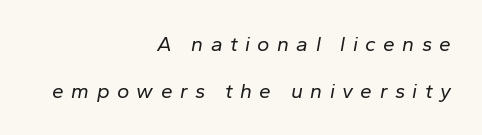
A light-to-regular cut is what we see here. The letters are spread apart with noticeably loose tracking. Check the space under the baseline: it is left empty. Vertically, the passage feels expansive, rows floating well apart. Line ends are locked; line starts wander.
